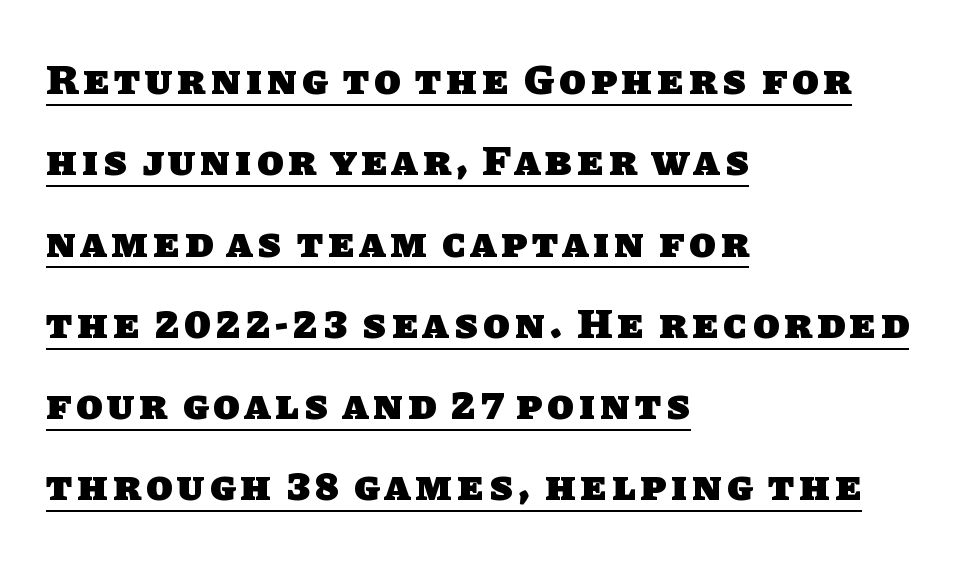
Q: Is the text bold? A: Yes.
Q: Is the typeface a serif or a sans-serif typeface? A: Sans-serif.
Q: Is the text underlined? A: Yes.
Q: How is the paragraph aligned? A: Left-aligned.
Q: Width (condensed, normal, or wide)? A: Normal.
Q: Stroke contrast? A: Low.
Q: x-height? A: Large.
Q: Monospaced? A: No.
